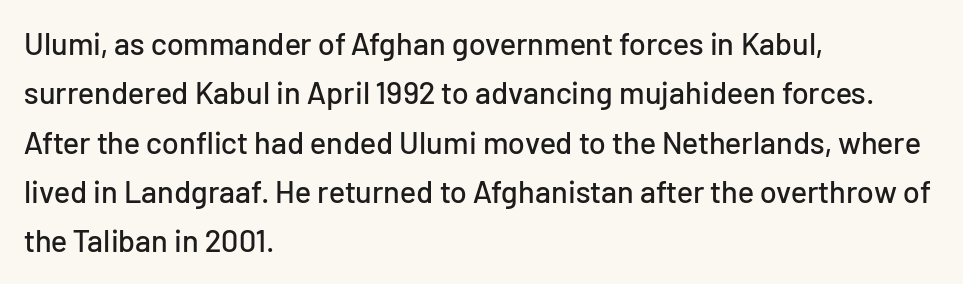
{"serif": "no", "italic": "no", "width": "normal", "stroke_contrast": "low", "x_height": "medium", "monospaced": "no", "underline": "no", "align": "left", "line_spacing": "normal", "line_spacing_ratio": 1.59, "letter_spacing": "normal", "letter_spacing_em": 0.0, "glyph_px": 31}
